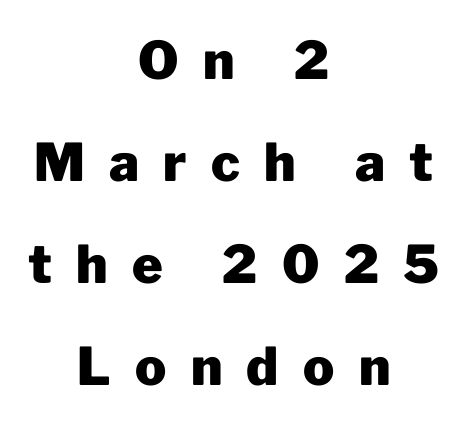
Q: Is the text bold? A: Yes.
Q: Is the text italic (slanted)? A: No, it is upright.
Q: Is the typeface a serif or a sans-serif typeface? A: Sans-serif.
Q: Is the text underlined? A: No.
Q: How is the paragraph aligned? A: Centered.
Q: Is the spacing between letters normal or unusually wide? A: Unusually wide.
Q: Is the spacing between lines tight, normal or loose? A: Loose.
Q: Width (condensed, normal, or wide)? A: Normal.
Q: Stroke contrast? A: Low.
Q: x-height? A: Medium.
Q: Monospaced? A: No.
